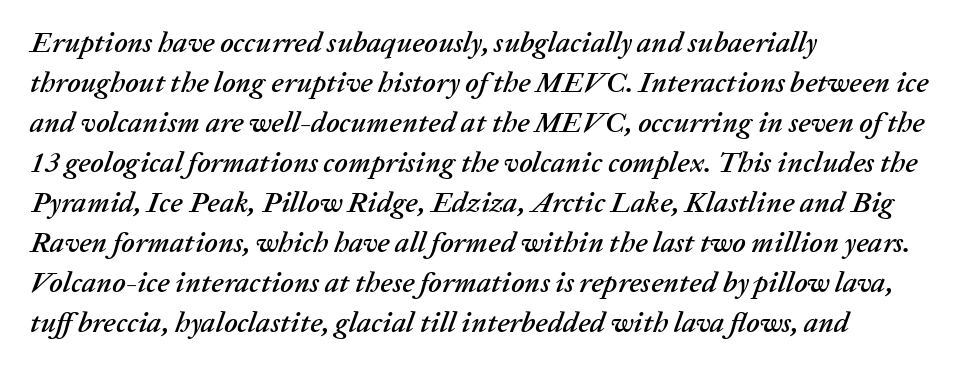
The image shows 29 px text type, italic (leaning right); set left-aligned, normal line spacing (1.38x), normal letter spacing, not underlined; low stroke contrast and a medium x-height.
